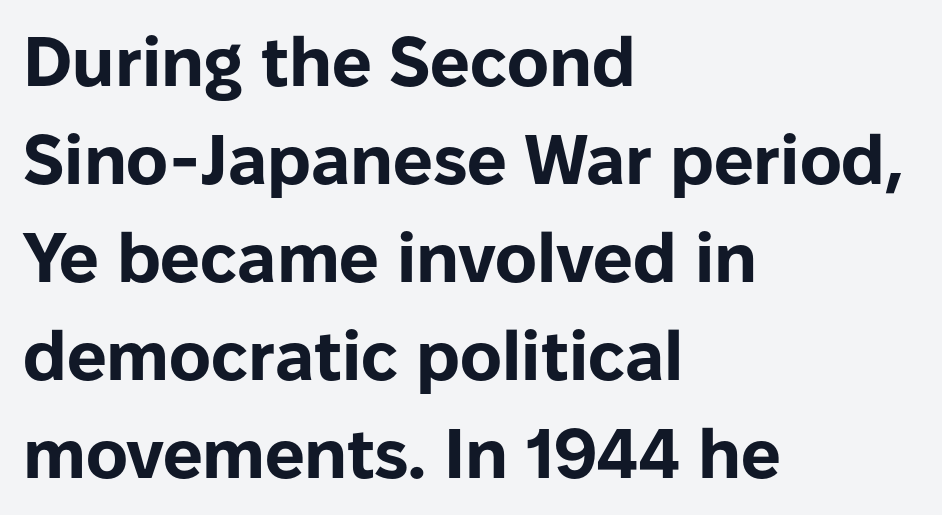
Horizontal alignment here is leftward, the default for most running prose. Looks like regular typesetting: each glyph gets only the width it needs. The rendering keeps characters at their native spacing. In terms of posture, this sample is upright.
